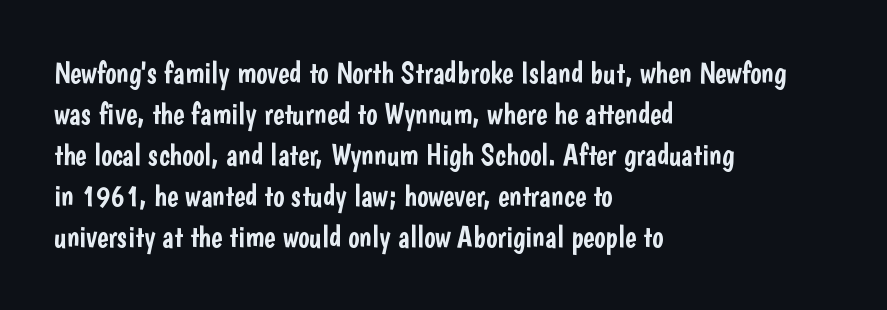
Q: Is the text italic (slanted)? A: No, it is upright.
Q: Is the typeface a serif or a sans-serif typeface? A: Sans-serif.
Q: Is the text underlined? A: No.
Q: How is the paragraph aligned? A: Left-aligned.
Q: Is the spacing between letters normal or unusually wide? A: Normal.
Q: Is the spacing between lines tight, normal or loose? A: Normal.
Q: Width (condensed, normal, or wide)? A: Condensed.
Q: Stroke contrast? A: Low.
Q: x-height? A: Medium.
Q: Monospaced? A: No.
